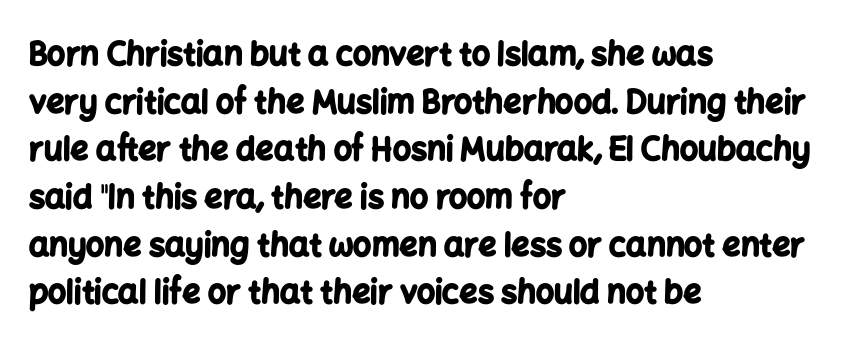
Serif or sans? Sans — the stroke terminals are bare. Visually the block forms a straight wall on the left and a jagged coastline on the right. The letterforms sit shoulder to shoulder at normal distance. Each letter keeps its own natural width here, so spacing adapts to shape. A roman cut, with each character standing at attention.
